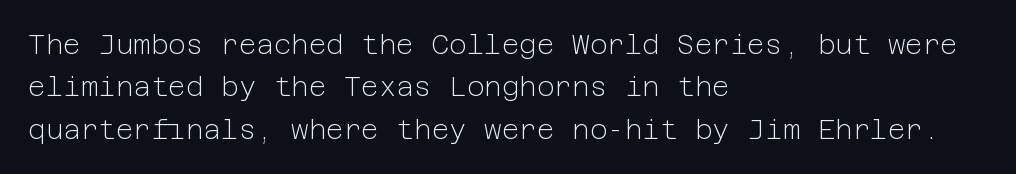
The image shows 27 px text type, upright; set left-aligned, normal line spacing (1.57x), normal letter spacing, not underlined.
